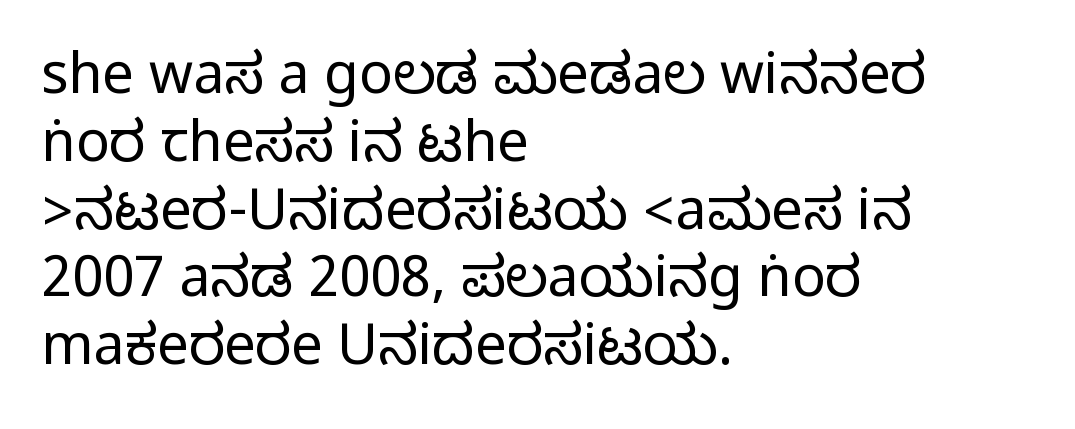
{"serif": "no", "italic": "no", "width": "condensed", "stroke_contrast": "medium", "monospaced": "no", "underline": "no", "align": "left", "line_spacing_ratio": 1.21, "letter_spacing": "normal", "letter_spacing_em": 0.0, "glyph_px": 56}
